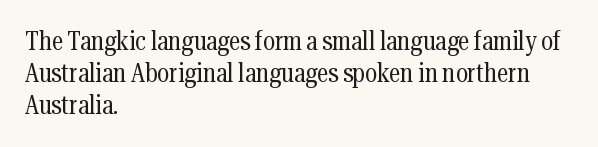
The image shows 26 px text type, upright; set left-aligned, line spacing 1.24x, normal letter spacing, not underlined.
